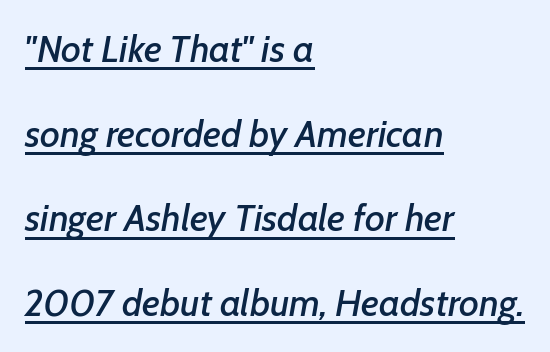
{"italic": "yes", "lean": "right", "slant_degrees": 7, "width": "normal", "stroke_contrast": "low", "x_height": "medium", "monospaced": "no", "underline": "yes", "align": "left", "line_spacing": "loose", "line_spacing_ratio": 2.23, "letter_spacing": "normal", "letter_spacing_em": 0.0, "glyph_px": 38}
